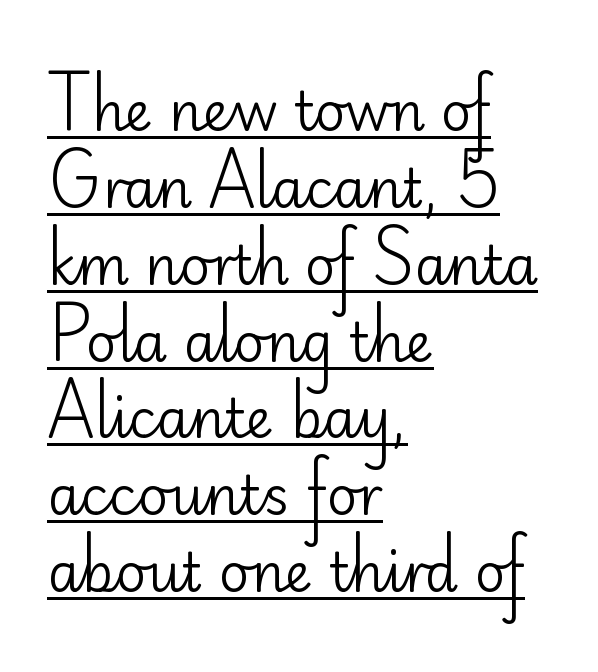
Q: Is the text bold? A: No.
Q: Is the text italic (slanted)? A: No, it is upright.
Q: Is the typeface a serif or a sans-serif typeface? A: Sans-serif.
Q: Is the text underlined? A: Yes.
Q: How is the paragraph aligned? A: Left-aligned.
Q: Is the spacing between letters normal or unusually wide? A: Normal.
Q: Is the spacing between lines tight, normal or loose? A: Normal.
Q: Width (condensed, normal, or wide)? A: Normal.
Q: Stroke contrast? A: Low.
Q: x-height? A: Small.
Q: Monospaced? A: No.
